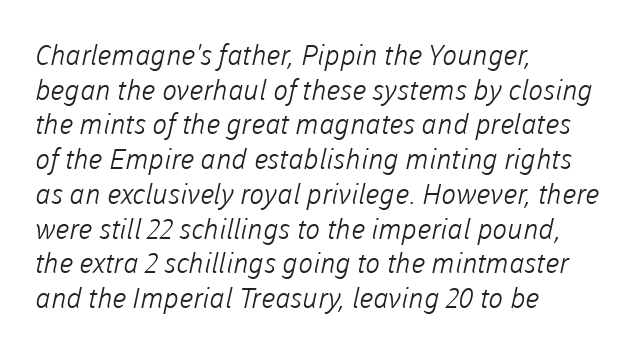
Q: Is the text bold? A: No.
Q: Is the typeface a serif or a sans-serif typeface? A: Sans-serif.
Q: Is the text underlined? A: No.
Q: How is the paragraph aligned? A: Left-aligned.
Q: Is the spacing between letters normal or unusually wide? A: Normal.
Q: Width (condensed, normal, or wide)? A: Normal.
Q: Stroke contrast? A: Low.
Q: x-height? A: Medium.
Q: Monospaced? A: No.
